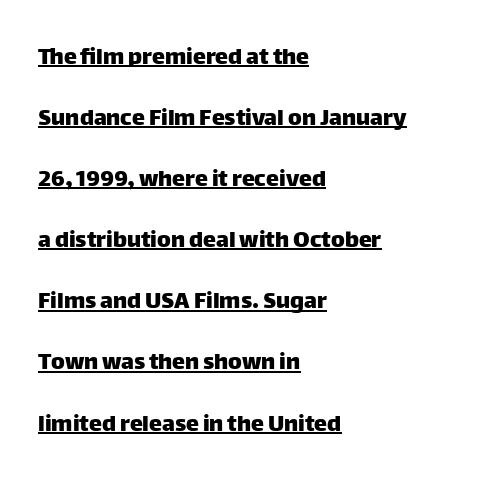
Q: Is the text italic (slanted)? A: No, it is upright.
Q: Is the text underlined? A: Yes.
Q: How is the paragraph aligned? A: Left-aligned.
Q: Is the spacing between letters normal or unusually wide? A: Normal.
Q: Is the spacing between lines tight, normal or loose? A: Loose.
